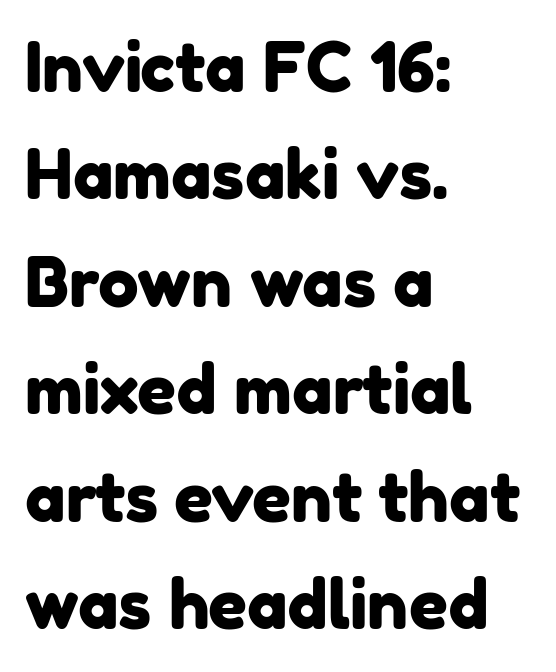
{"serif": "no", "width": "normal", "stroke_contrast": "low", "x_height": "medium", "monospaced": "no", "underline": "no", "align": "left", "line_spacing": "normal", "line_spacing_ratio": 1.58, "letter_spacing": "normal", "letter_spacing_em": 0.0, "glyph_px": 68}
